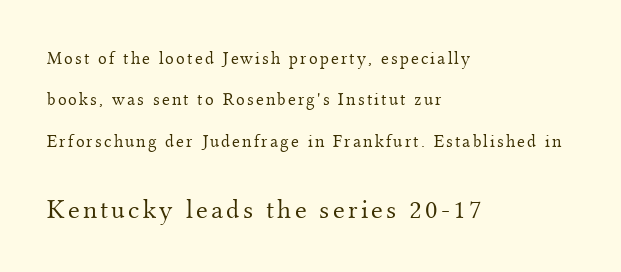
Which chunk is bigger? The second one — the bottom block dwarfs the top. Each stroke keeps to a modest, everyday thickness or less. Horizontally, the lines are justified to the leading edge only. Compared with typical paragraphs, the rows here are farther apart.
